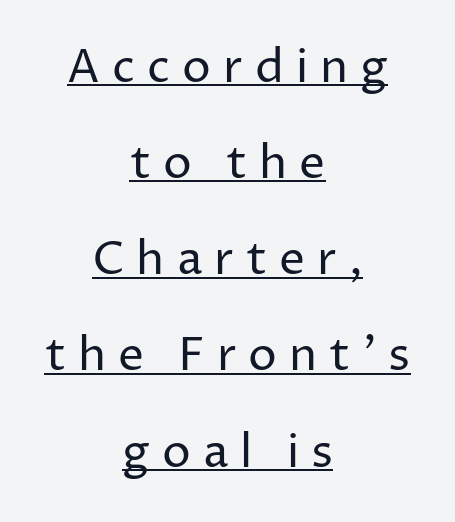
{"serif": "no", "italic": "no", "bold": "no", "weight": "regular", "width": "normal", "stroke_contrast": "low", "x_height": "medium", "monospaced": "no", "underline": "yes", "align": "center", "line_spacing": "loose", "line_spacing_ratio": 2.09, "letter_spacing": "wide", "letter_spacing_em": 0.26, "glyph_px": 46}
